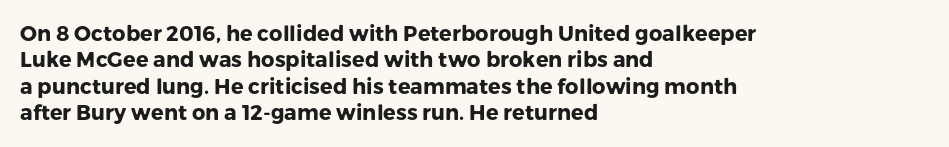
What weight is shown? A full bold with thick strokes. The lettering holds an erect, upright posture throughout. Plain, unruled lines of type. The rendering keeps characters at their native spacing. Leading: standard.
